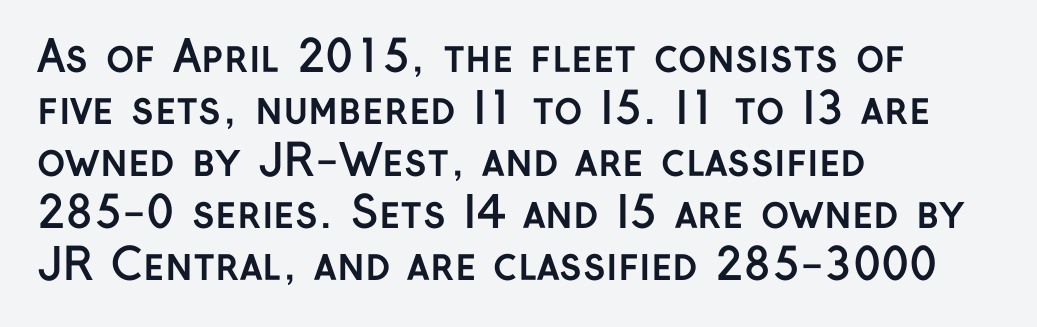
Q: Is the text bold? A: Yes.
Q: Is the text italic (slanted)? A: No, it is upright.
Q: Is the typeface a serif or a sans-serif typeface? A: Sans-serif.
Q: Is the text underlined? A: No.
Q: How is the paragraph aligned? A: Left-aligned.
Q: Is the spacing between letters normal or unusually wide? A: Normal.
Q: Width (condensed, normal, or wide)? A: Normal.
Q: Stroke contrast? A: Low.
Q: x-height? A: Medium.
Q: Monospaced? A: No.
